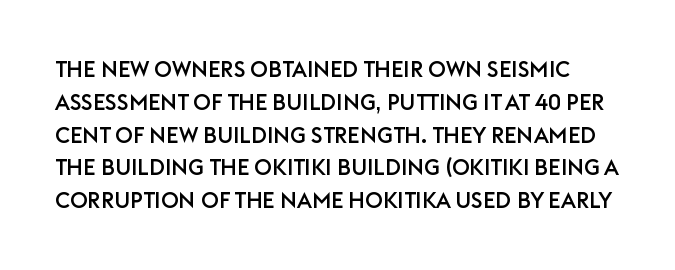
Standard letterfit; no display-style spreading of the glyphs. Type without underlining. Posture: vertical. The block of text has a typical density, with ordinary space between rows.
